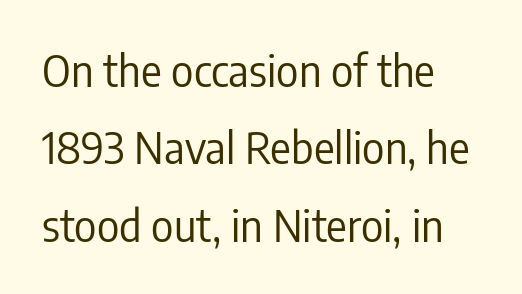
{"serif": "no", "italic": "no", "bold": "no", "weight": "regular", "width": "condensed", "stroke_contrast": "low", "x_height": "medium", "monospaced": "no", "underline": "no", "align": "left", "line_spacing_ratio": 1.8, "letter_spacing": "normal", "letter_spacing_em": 0.0, "glyph_px": 43}
